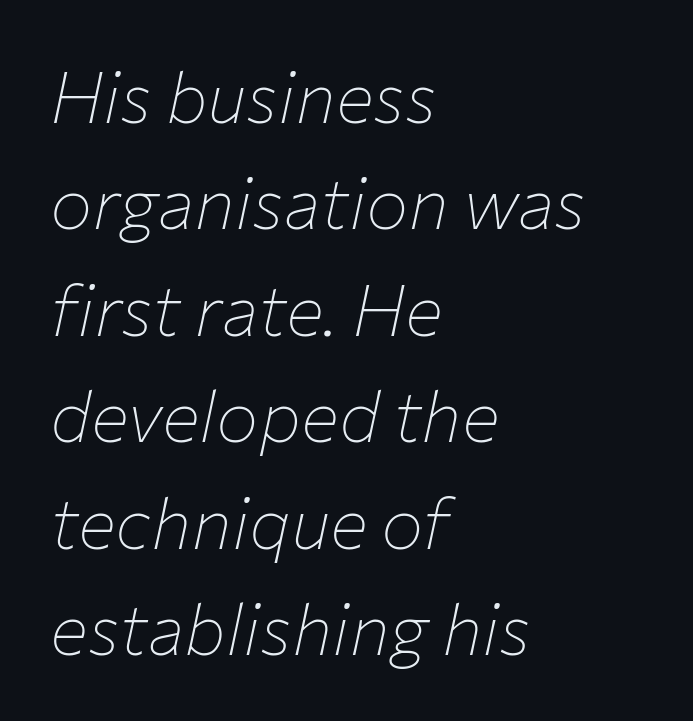
The image shows 71 px thin type, italic (leaning right); set left-aligned, normal line spacing (1.5x), normal letter spacing, not underlined; low stroke contrast and a medium x-height.
